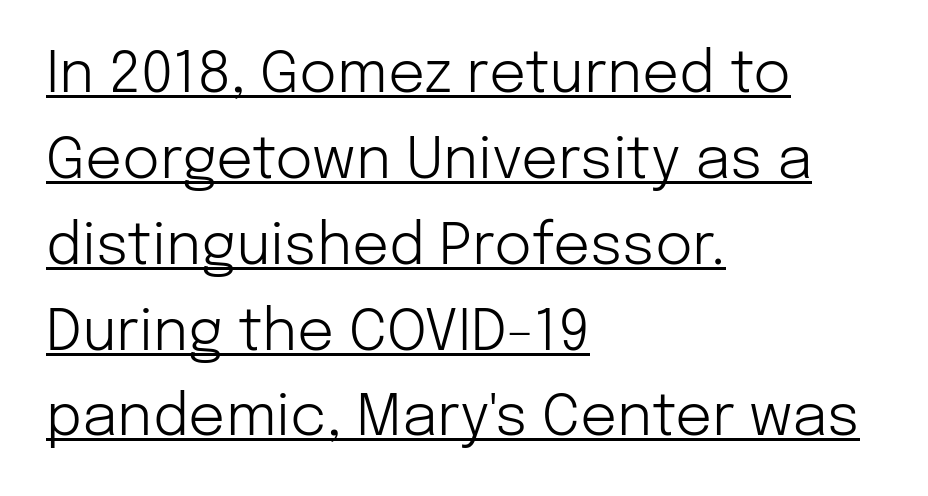
The image shows 58 px light sans-serif type, upright; set left-aligned, normal line spacing (1.48x), normal letter spacing, underlined; low stroke contrast and a medium x-height.
